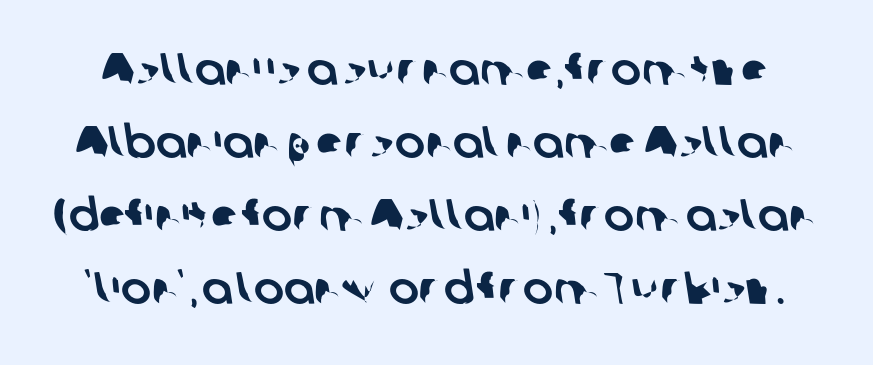
The face used here is a sans, in the tradition of grotesques and geometrics. Underline: absent. Here the designer chose a conventional face with non-uniform glyph widths. Leading: standard. Words appear dense and cohesive because spacing is normal.
